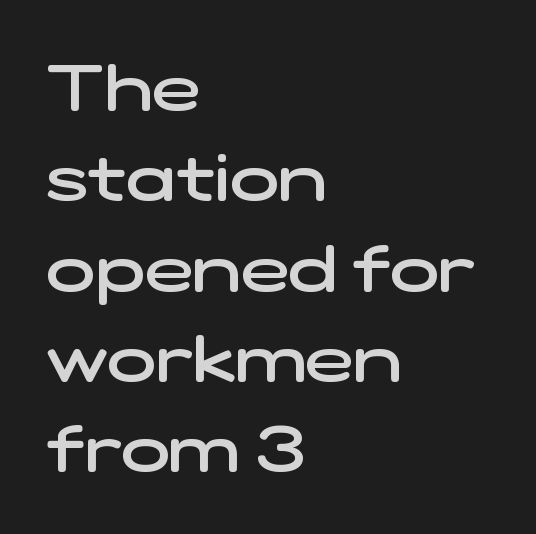
A typesetter would call this proportional, since set widths differ per character. Rule under the text: the space is simply empty. The line-height multiplier appears to be the usual default. This is the in-between weight designers call semibold or demi.
